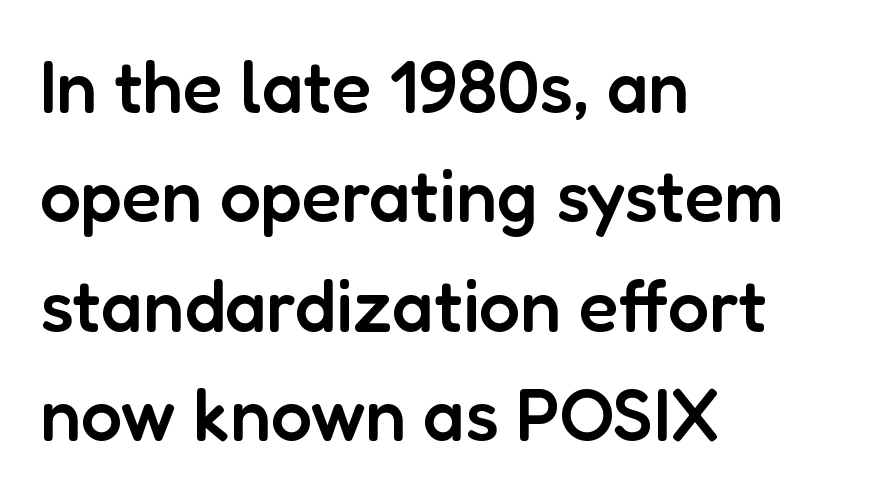
Where is the straight margin? On the left. Notice how the stems are strictly vertical — no italics here. A semibold gives these letters moderate extra thickness, short of bold. Proportional: the letters do not fall into vertical columns.
